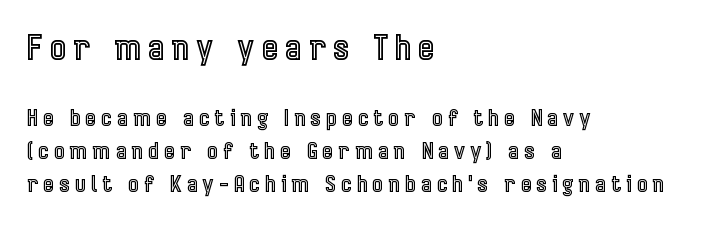
In CSS terms this would be text-align: left. The letters in the upper block stand taller than those in the block below. Style check: upright. Note the varied advance widths — an 'i' is clearly narrower than an 'm'.
